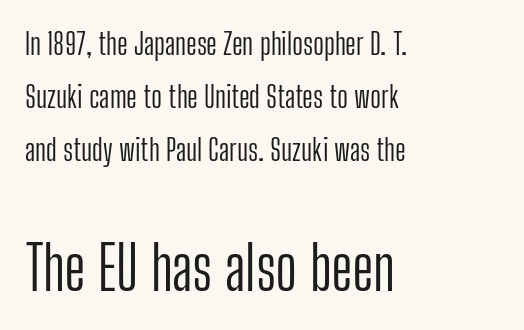
The image shows 60 px light, condensed sans-serif type, upright; set left-aligned, line spacing 1.76x, normal letter spacing, not underlined; the second (bottom) block is 2.0x larger; low stroke contrast and a medium x-height.
